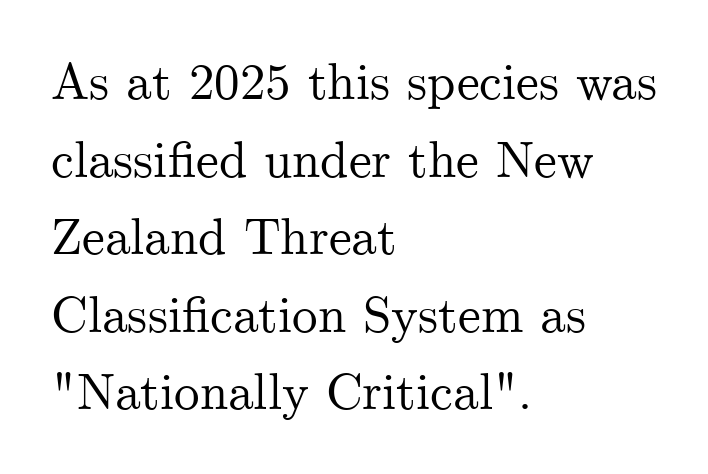
Q: Is the text italic (slanted)? A: No, it is upright.
Q: Is the typeface a serif or a sans-serif typeface? A: Serif.
Q: Is the text underlined? A: No.
Q: How is the paragraph aligned? A: Left-aligned.
Q: Is the spacing between letters normal or unusually wide? A: Normal.
Q: Is the spacing between lines tight, normal or loose? A: Normal.
Q: Width (condensed, normal, or wide)? A: Normal.
Q: Stroke contrast? A: Medium.
Q: x-height? A: Small.
Q: Monospaced? A: No.
